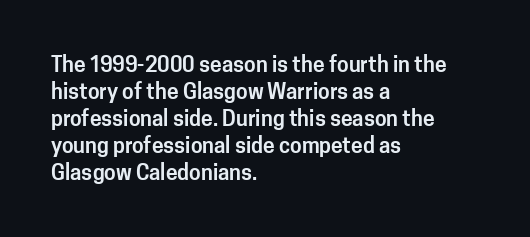
{"italic": "no", "underline": "no", "align": "left", "line_spacing": "normal", "line_spacing_ratio": 1.28, "letter_spacing": "normal", "letter_spacing_em": 0.0, "glyph_px": 21}
